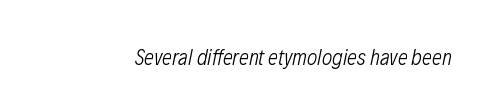
Q: Is the text bold? A: No.
Q: Is the text italic (slanted)? A: Yes, it leans right by about 12 degrees.
Q: Is the text underlined? A: No.
Q: Is the spacing between letters normal or unusually wide? A: Normal.
